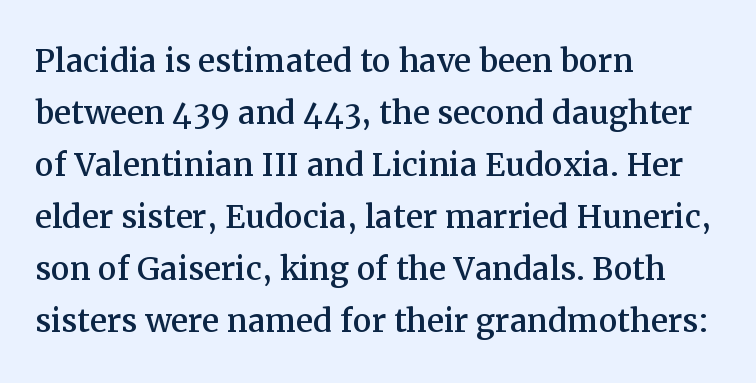
The image shows 42 px serif type, upright; set left-aligned, line spacing 1.24x, normal letter spacing, not underlined; medium stroke contrast and a medium x-height.
